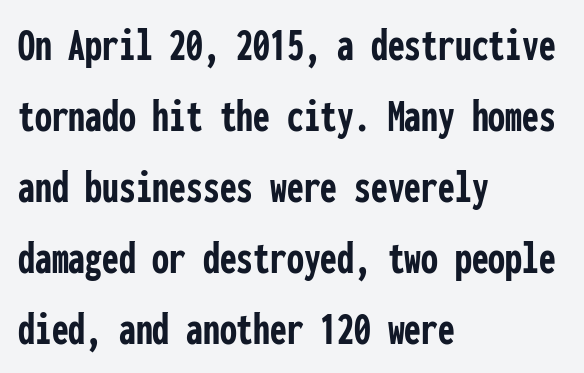
Q: Is the text bold? A: Yes.
Q: Is the text italic (slanted)? A: No, it is upright.
Q: Is the typeface a serif or a sans-serif typeface? A: Sans-serif.
Q: Is the text underlined? A: No.
Q: How is the paragraph aligned? A: Left-aligned.
Q: Is the spacing between letters normal or unusually wide? A: Normal.
Q: Is the spacing between lines tight, normal or loose? A: Normal.
Q: Width (condensed, normal, or wide)? A: Condensed.
Q: Stroke contrast? A: Low.
Q: x-height? A: Medium.
Q: Monospaced? A: Yes.
